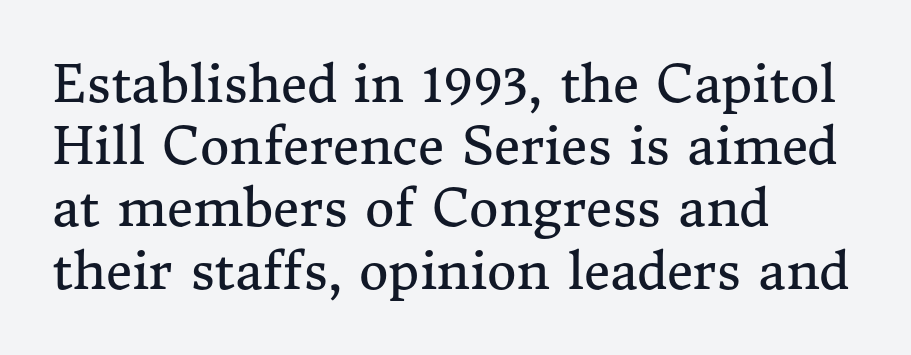
{"serif": "yes", "italic": "no", "bold": "no", "weight": "regular", "width": "normal", "stroke_contrast": "medium", "x_height": "medium", "monospaced": "no", "underline": "no", "align": "left", "line_spacing_ratio": 1.22, "letter_spacing": "normal", "letter_spacing_em": 0.0, "glyph_px": 51}
